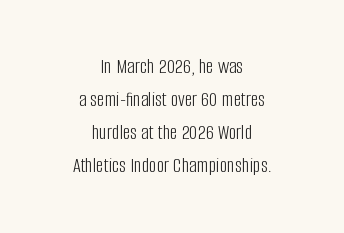
Q: Is the text bold? A: No.
Q: Is the text italic (slanted)? A: No, it is upright.
Q: Is the text underlined? A: No.
Q: How is the paragraph aligned? A: Centered.
Q: Is the spacing between letters normal or unusually wide? A: Normal.
Q: Is the spacing between lines tight, normal or loose? A: Normal.
